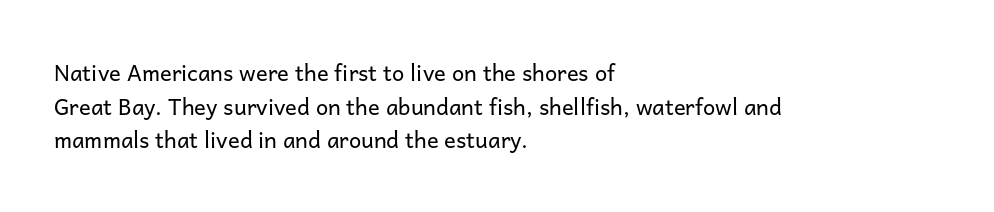
Unbolded letterforms with no extra heft. The letterforms sit shoulder to shoulder at normal distance. Line spacing here is normal. Glance below the letters and you will spot only blank space. Visually the block forms a straight wall on the left and a jagged coastline on the right.
